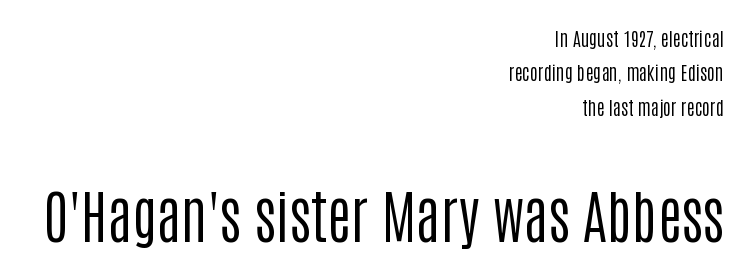
The image shows 58 px regular-weight, condensed sans-serif type, upright; set right-aligned, line spacing 1.81x, normal letter spacing, not underlined; the second (bottom) block is 3.05x larger; low stroke contrast and a large x-height.
